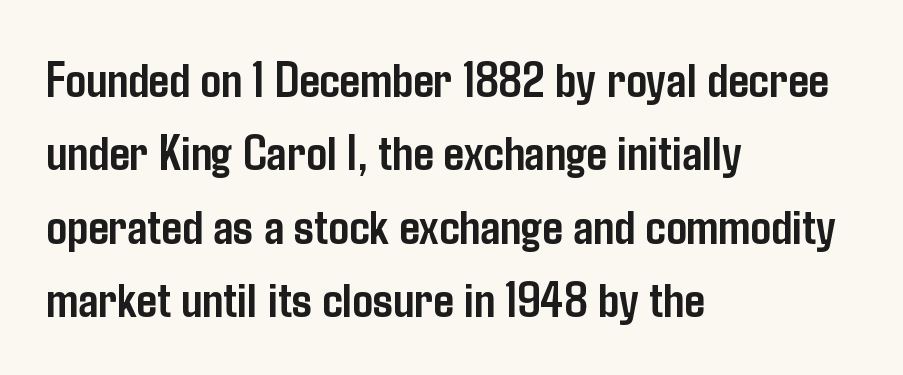
{"serif": "no", "italic": "no", "bold": "yes", "weight": "semibold", "width": "condensed", "stroke_contrast": "low", "x_height": "medium", "monospaced": "no", "underline": "no", "align": "left", "line_spacing": "normal", "line_spacing_ratio": 1.44, "letter_spacing": "normal", "letter_spacing_em": 0.0, "glyph_px": 51}
